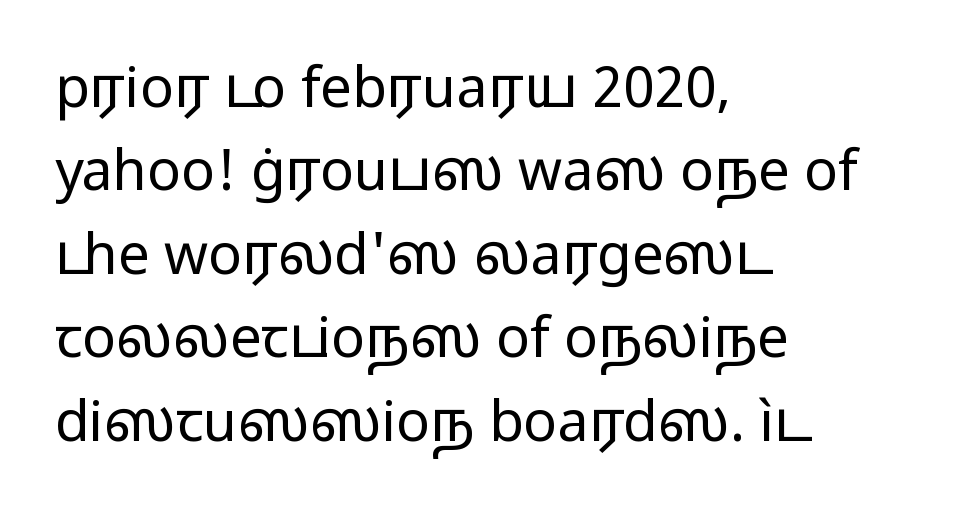
Q: Is the text bold? A: No.
Q: Is the text italic (slanted)? A: No, it is upright.
Q: Is the typeface a serif or a sans-serif typeface? A: Sans-serif.
Q: Is the text underlined? A: No.
Q: How is the paragraph aligned? A: Left-aligned.
Q: Is the spacing between letters normal or unusually wide? A: Normal.
Q: Is the spacing between lines tight, normal or loose? A: Normal.
Q: Width (condensed, normal, or wide)? A: Wide.
Q: Stroke contrast? A: Low.
Q: x-height? A: Medium.
Q: Monospaced? A: No.
